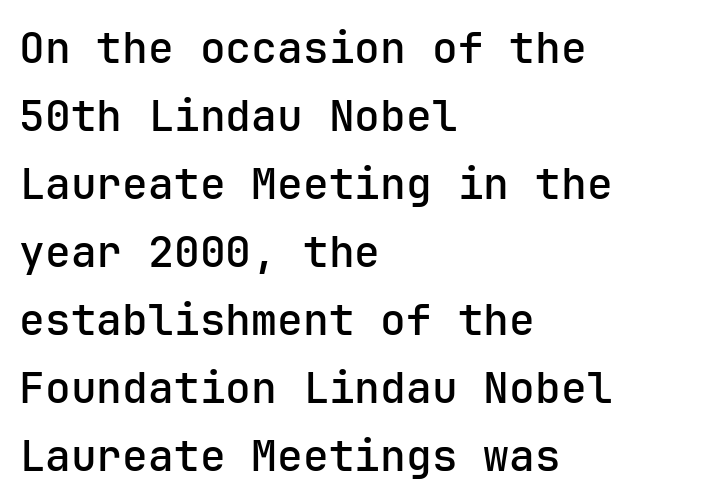
{"serif": "no", "italic": "no", "bold": "semi", "weight": "semibold", "width": "normal", "stroke_contrast": "low", "x_height": "medium", "underline": "no", "align": "left", "line_spacing": "normal", "line_spacing_ratio": 1.58, "letter_spacing": "normal", "letter_spacing_em": 0.0, "glyph_px": 43}
